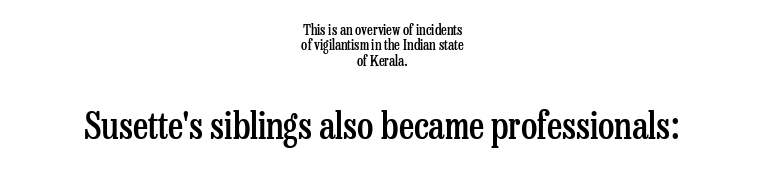
Q: Is the text bold? A: Semi-bold.
Q: Is the text italic (slanted)? A: No, it is upright.
Q: Is the typeface a serif or a sans-serif typeface? A: Serif.
Q: Is the text underlined? A: No.
Q: How is the paragraph aligned? A: Centered.
Q: Is the spacing between letters normal or unusually wide? A: Normal.
Q: Is the spacing between lines tight, normal or loose? A: Tight.
Q: Which block of text is set in a larger size, the first (top) or the second (bottom)? A: The second (bottom) one.
Q: Width (condensed, normal, or wide)? A: Condensed.
Q: Stroke contrast? A: Low.
Q: x-height? A: Medium.
Q: Monospaced? A: No.
